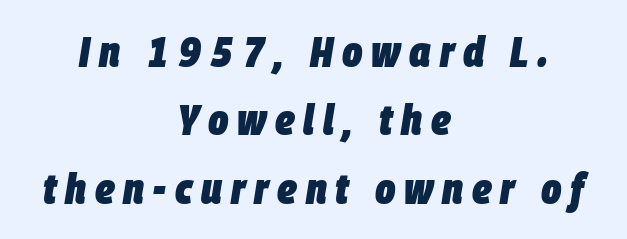
{"italic": "yes", "lean": "right", "slant_degrees": 9, "bold": "yes", "weight": "heavy", "width": "condensed", "stroke_contrast": "low", "x_height": "large", "monospaced": "no", "underline": "no", "align": "center", "line_spacing": "normal", "line_spacing_ratio": 1.59, "letter_spacing": "wide", "letter_spacing_em": 0.2, "glyph_px": 43}
